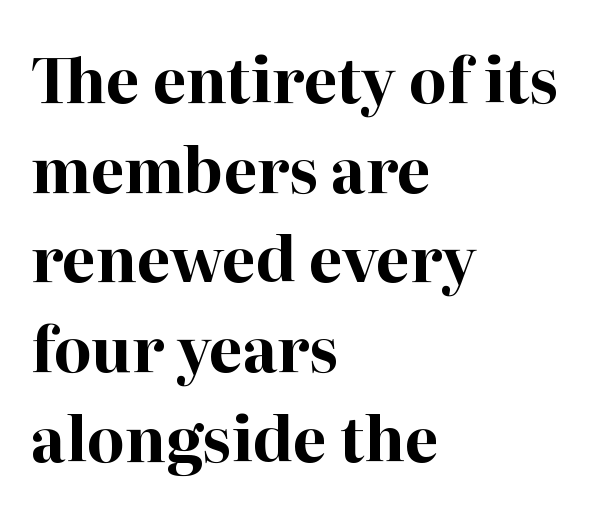
The image shows 61 px bold serif type, upright; set left-aligned, normal line spacing (1.47x), normal letter spacing, not underlined; high stroke contrast and a medium x-height.
